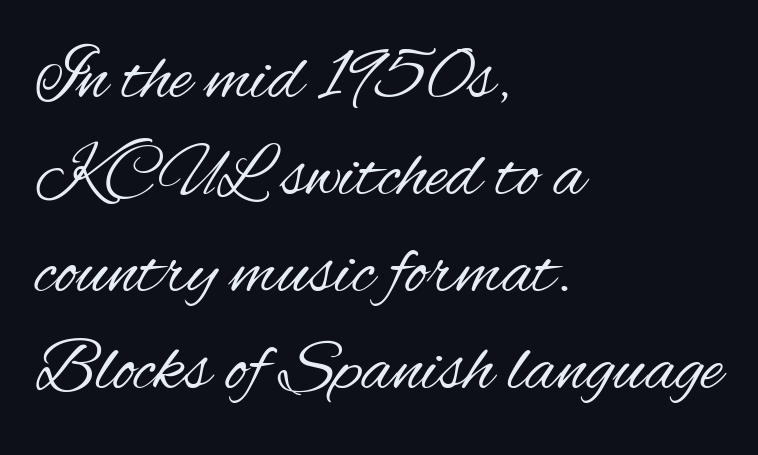
{"serif": "no", "bold": "no", "weight": "regular", "width": "condensed", "stroke_contrast": "medium", "x_height": "small", "monospaced": "no", "underline": "no", "align": "left", "line_spacing": "normal", "line_spacing_ratio": 1.31, "letter_spacing": "normal", "letter_spacing_em": 0.0, "glyph_px": 74}
